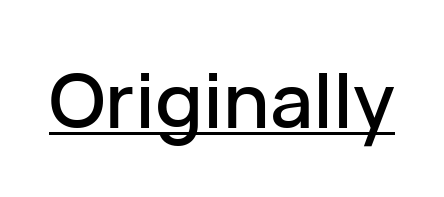
The image shows 76 px sans-serif type, upright; set normal letter spacing, underlined; low stroke contrast and a medium x-height.
